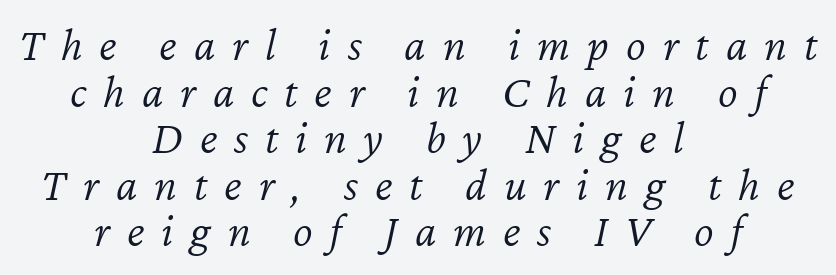
Q: Is the text bold? A: No.
Q: Is the text italic (slanted)? A: Yes, it leans right by about 12 degrees.
Q: Is the text underlined? A: No.
Q: How is the paragraph aligned? A: Centered.
Q: Is the spacing between letters normal or unusually wide? A: Unusually wide.
Q: Is the spacing between lines tight, normal or loose? A: Tight.
Q: Width (condensed, normal, or wide)? A: Normal.
Q: Stroke contrast? A: Low.
Q: x-height? A: Medium.
Q: Monospaced? A: No.
